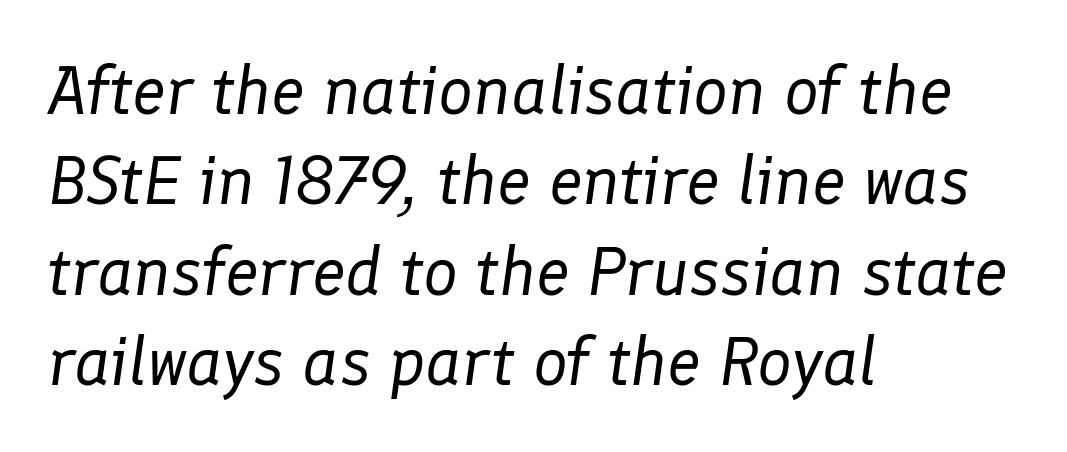
Q: Is the text bold? A: No.
Q: Is the text italic (slanted)? A: Yes, it leans right by about 8 degrees.
Q: Is the text underlined? A: No.
Q: How is the paragraph aligned? A: Left-aligned.
Q: Is the spacing between letters normal or unusually wide? A: Normal.
Q: Is the spacing between lines tight, normal or loose? A: Normal.
Q: Width (condensed, normal, or wide)? A: Normal.
Q: Stroke contrast? A: Low.
Q: x-height? A: Medium.
Q: Monospaced? A: No.
